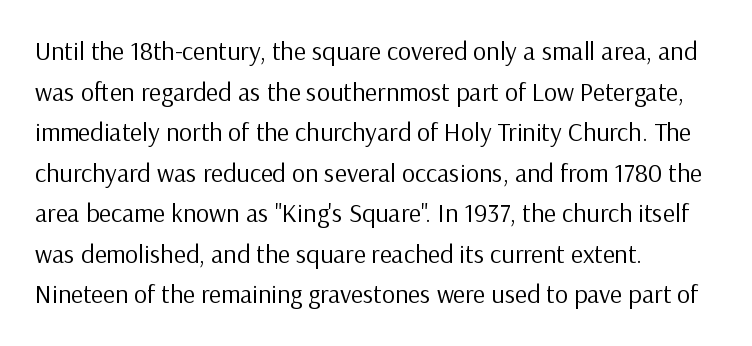
{"italic": "no", "bold": "no", "underline": "no", "align": "left", "line_spacing": "normal", "line_spacing_ratio": 1.56, "letter_spacing": "normal", "letter_spacing_em": 0.0, "glyph_px": 26}
